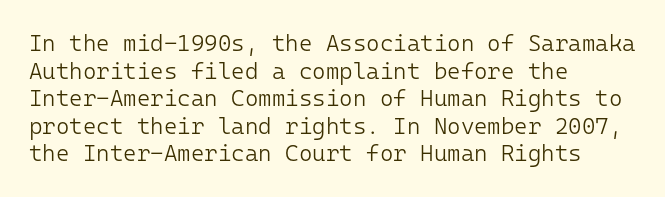
{"italic": "no", "bold": "no", "underline": "no", "align": "left", "line_spacing_ratio": 1.2, "letter_spacing": "normal", "letter_spacing_em": 0.0, "glyph_px": 23}
